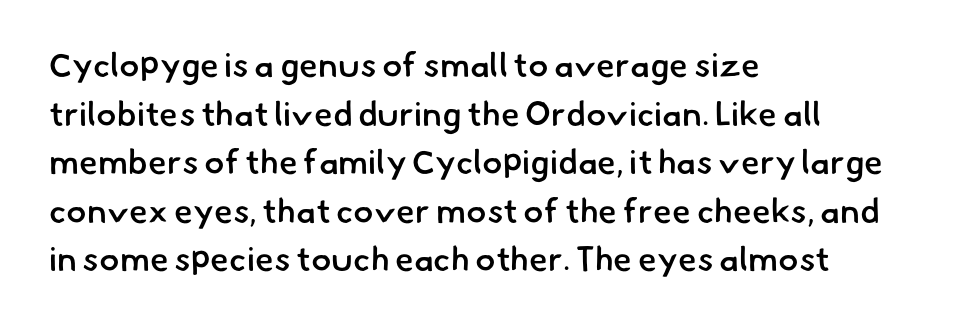
Q: Is the text bold? A: Semi-bold.
Q: Is the typeface a serif or a sans-serif typeface? A: Sans-serif.
Q: Is the text underlined? A: No.
Q: How is the paragraph aligned? A: Left-aligned.
Q: Is the spacing between letters normal or unusually wide? A: Normal.
Q: Is the spacing between lines tight, normal or loose? A: Normal.
Q: Width (condensed, normal, or wide)? A: Normal.
Q: Stroke contrast? A: Low.
Q: x-height? A: Small.
Q: Monospaced? A: No.
